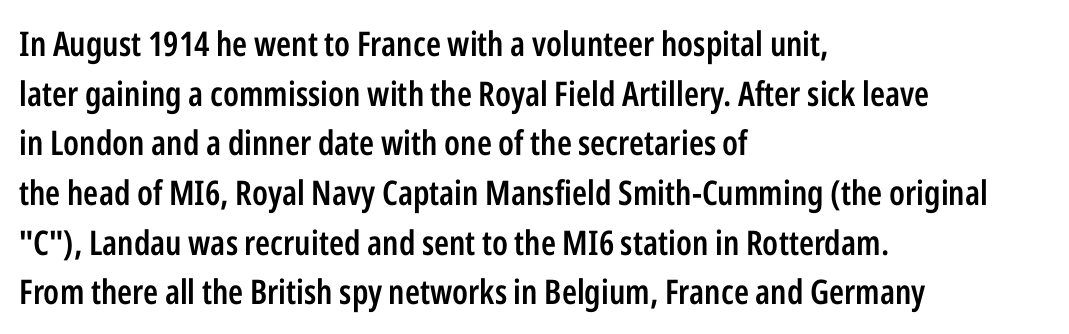
{"serif": "no", "italic": "no", "bold": "semi", "weight": "semibold", "width": "condensed", "stroke_contrast": "low", "x_height": "medium", "monospaced": "no", "underline": "no", "align": "left", "line_spacing": "normal", "line_spacing_ratio": 1.46, "letter_spacing": "normal", "letter_spacing_em": 0.0, "glyph_px": 34}
